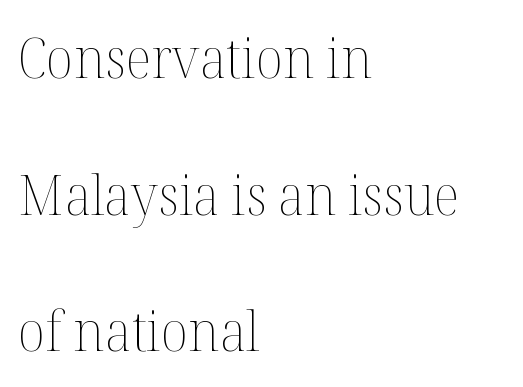
In terms of posture, this sample is upright. Is this a fixed-width face? No — the glyphs have proportional, varying widths. Lines of text with bare space underneath. The leading is generous, giving the passage an open texture. The setting favours the left margin, as ordinary paragraphs usually do. The rendering keeps characters at their native spacing.
